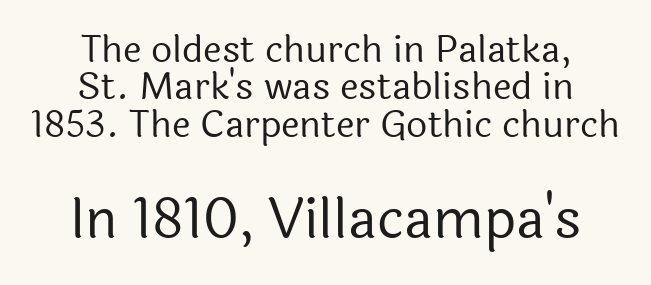
The foot of each line stays bare and open. A student would notice the bottom passage is typeset larger than what precedes it. Closely set lines give the paragraph a compact silhouette. Do the characters align in a grid? No, the font is proportional.
